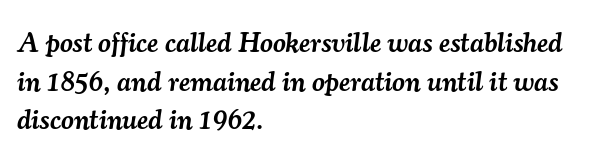
Note: serifs present on the glyphs. The strip under each line holds only bare page. In terms of posture, this sample is oblique. Words appear dense and cohesive because spacing is normal. Weight: semibold (demi).
